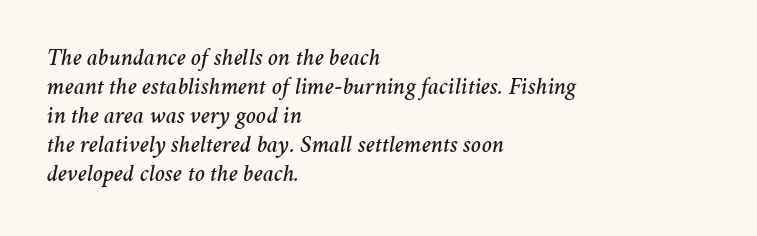
{"italic": "yes", "lean": "right", "slant_degrees": 11, "underline": "no", "align": "left", "line_spacing_ratio": 1.21, "letter_spacing": "normal", "letter_spacing_em": 0.0, "glyph_px": 24}
